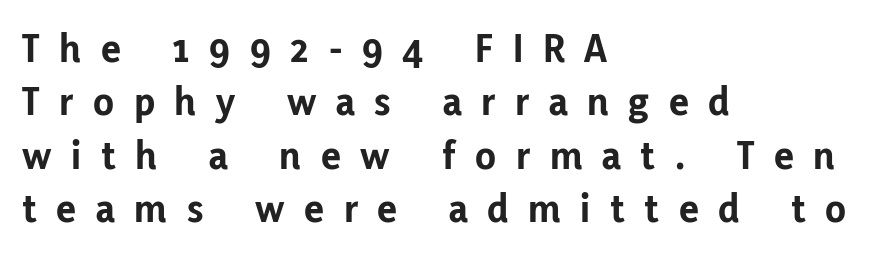
{"serif": "no", "italic": "no", "bold": "yes", "weight": "bold", "width": "normal", "stroke_contrast": "low", "x_height": "medium", "monospaced": "no", "underline": "no", "align": "left", "line_spacing": "normal", "line_spacing_ratio": 1.27, "letter_spacing": "wide", "letter_spacing_em": 0.47, "glyph_px": 42}
